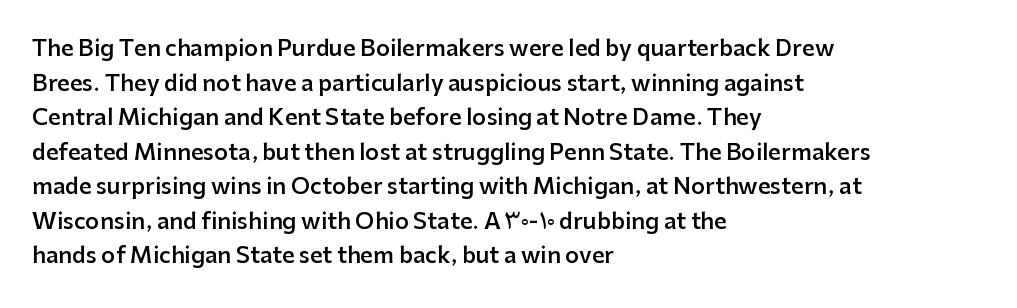
Q: Is the text bold? A: Semi-bold.
Q: Is the text italic (slanted)? A: No, it is upright.
Q: Is the text underlined? A: No.
Q: How is the paragraph aligned? A: Left-aligned.
Q: Is the spacing between letters normal or unusually wide? A: Normal.
Q: Is the spacing between lines tight, normal or loose? A: Normal.
